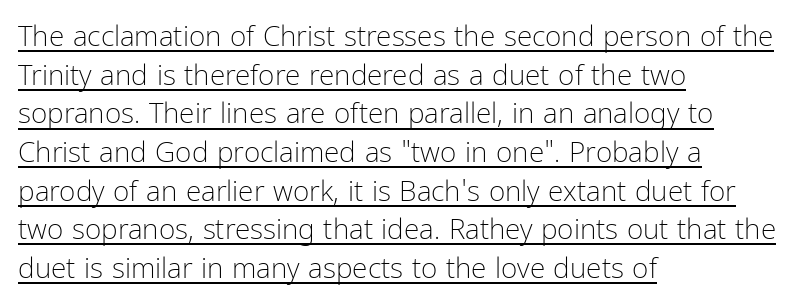
Reading down the column, the eye jumps a familiar distance to each next line. These lines keep a tight, regular rhythm from letter to letter. This sample uses an upright cut, with every glyph sitting square on the baseline. The font is comparable to plain body text, perhaps lighter. The text block is weighted toward the left margin, trailing off unevenly rightward.
